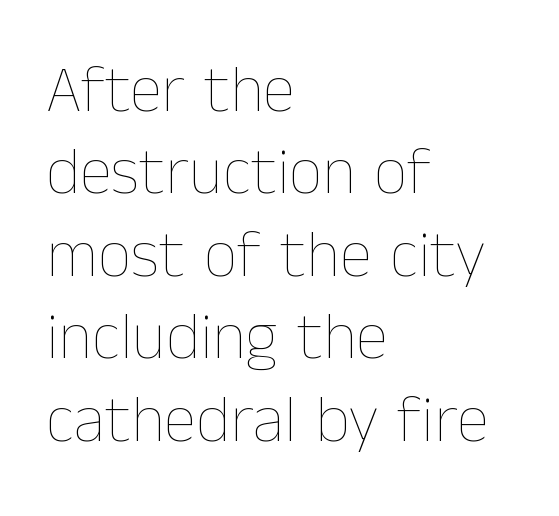
The image shows 66 px thin type, upright; set left-aligned, normal line spacing (1.25x), normal letter spacing, not underlined; low stroke contrast and a medium x-height.
